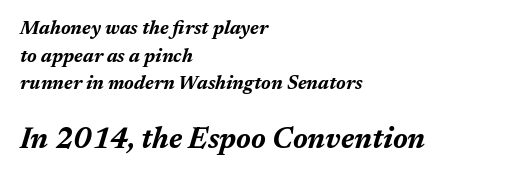
Q: Is the text bold? A: Yes.
Q: Is the text italic (slanted)? A: Yes, it leans right by about 17 degrees.
Q: Is the text underlined? A: No.
Q: How is the paragraph aligned? A: Left-aligned.
Q: Is the spacing between letters normal or unusually wide? A: Normal.
Q: Is the spacing between lines tight, normal or loose? A: Normal.
Q: Which block of text is set in a larger size, the first (top) or the second (bottom)? A: The second (bottom) one.
Q: Width (condensed, normal, or wide)? A: Normal.
Q: Stroke contrast? A: Medium.
Q: x-height? A: Medium.
Q: Monospaced? A: No.
